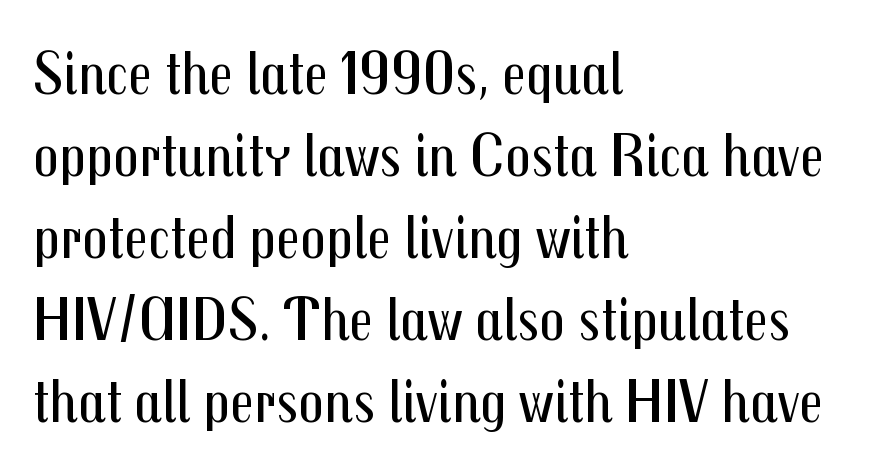
{"serif": "no", "italic": "no", "bold": "no", "weight": "regular", "width": "condensed", "stroke_contrast": "medium", "x_height": "medium", "monospaced": "no", "underline": "no", "align": "left", "line_spacing": "normal", "line_spacing_ratio": 1.3, "letter_spacing": "normal", "letter_spacing_em": 0.0, "glyph_px": 63}
